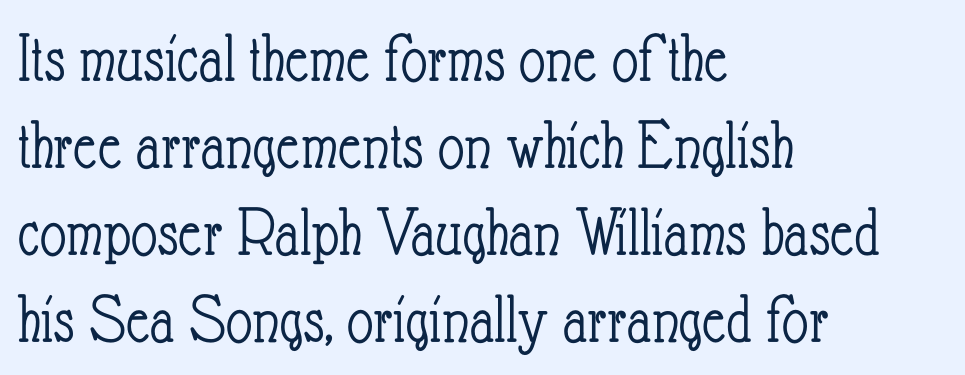
The image shows 72 px light, condensed type, upright; set left-aligned, line spacing 1.21x, normal letter spacing, not underlined; low stroke contrast and a small x-height.
